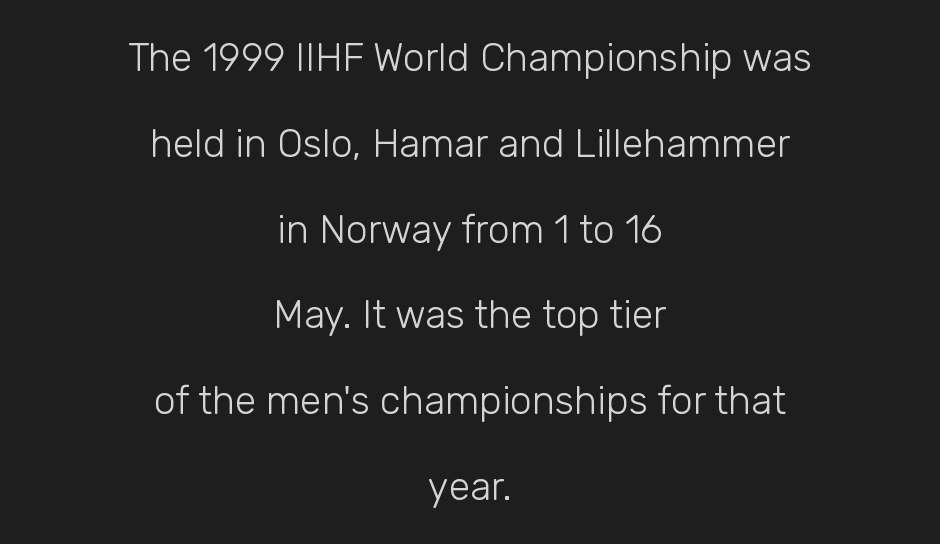
A typesetter would call this proportional, since set widths differ per character. The strokes are not fattened; the text isn't bold. Airy leading. The letters stand straight up with perfectly vertical stems. No word sits above an underline. The line texture is even and compact thanks to regular tracking.
